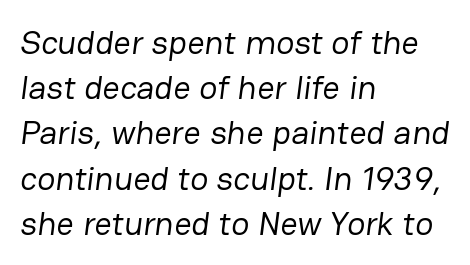
Honestly, there is no underline to notice here at all. Each letter keeps its own natural width here, so spacing adapts to shape. The font family rendered here belongs to the sans-serif group. Compared with typical body copy, the letter spacing here is the same. The paragraph shown leans on its left margin. The letterforms sit at book weight or below.
